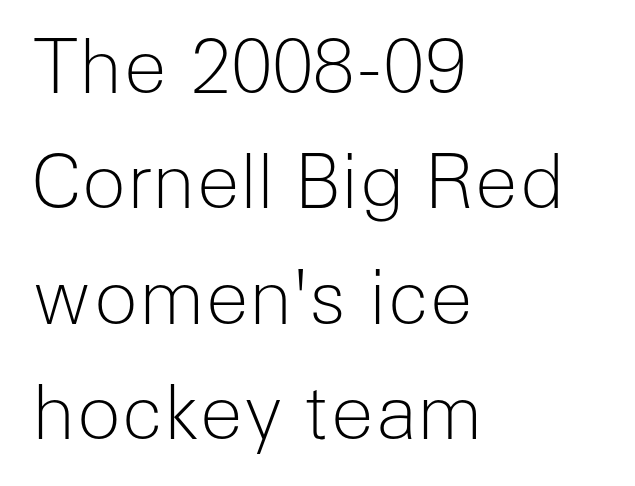
The face looks like a standard text weight, possibly lighter. Honestly, the letter spacing is just normal — you wouldn't notice it. Regarding serifs, this sample does without them. The baseline area is clear. Normally led — the rows are evenly, conventionally spaced.
